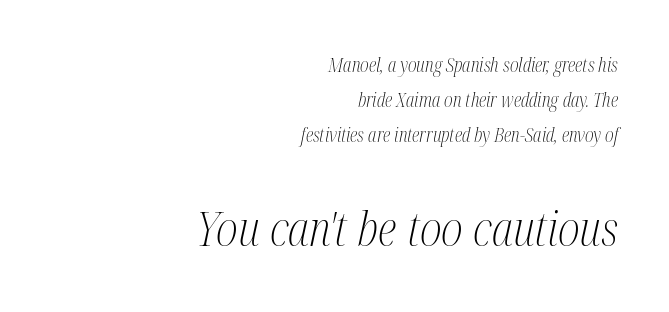
Q: Is the text bold? A: No.
Q: Is the text italic (slanted)? A: Yes, it leans right by about 12 degrees.
Q: Is the typeface a serif or a sans-serif typeface? A: Serif.
Q: Is the text underlined? A: No.
Q: How is the paragraph aligned? A: Right-aligned.
Q: Is the spacing between letters normal or unusually wide? A: Normal.
Q: Which block of text is set in a larger size, the first (top) or the second (bottom)? A: The second (bottom) one.
Q: Width (condensed, normal, or wide)? A: Condensed.
Q: Stroke contrast? A: Medium.
Q: x-height? A: Medium.
Q: Monospaced? A: No.
